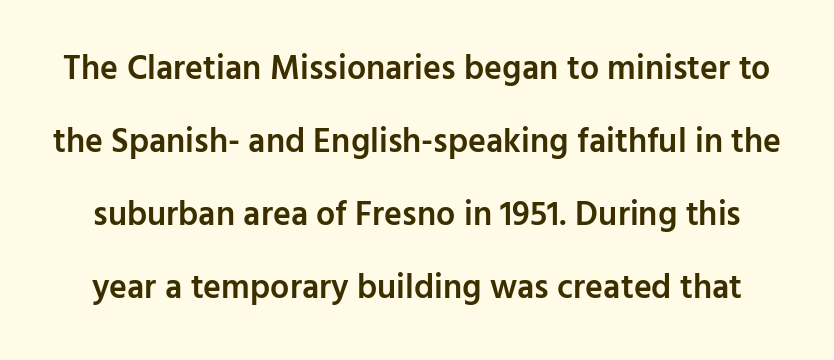
Q: Is the text bold? A: Semi-bold.
Q: Is the text italic (slanted)? A: No, it is upright.
Q: Is the typeface a serif or a sans-serif typeface? A: Sans-serif.
Q: Is the text underlined? A: No.
Q: Is the spacing between letters normal or unusually wide? A: Normal.
Q: Is the spacing between lines tight, normal or loose? A: Loose.
Q: Width (condensed, normal, or wide)? A: Normal.
Q: Stroke contrast? A: Low.
Q: x-height? A: Medium.
Q: Monospaced? A: No.
